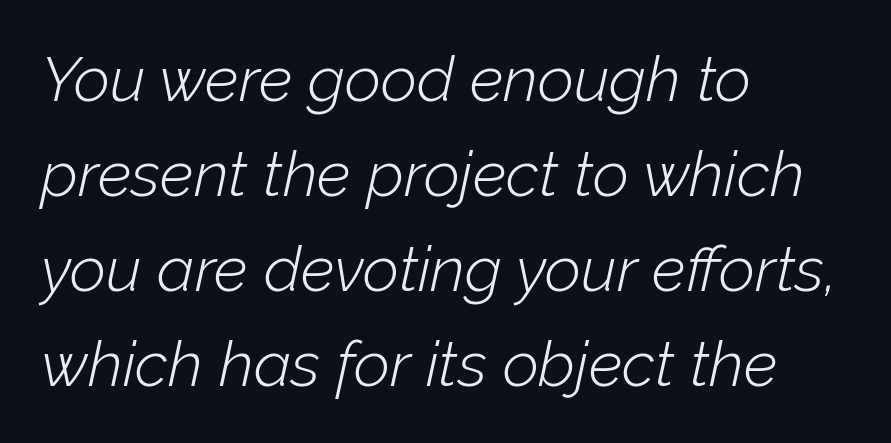
{"italic": "yes", "lean": "right", "slant_degrees": 12, "bold": "no", "weight": "light", "width": "normal", "stroke_contrast": "low", "x_height": "medium", "monospaced": "no", "underline": "no", "align": "left", "line_spacing": "normal", "line_spacing_ratio": 1.51, "letter_spacing": "normal", "letter_spacing_em": 0.0, "glyph_px": 63}
